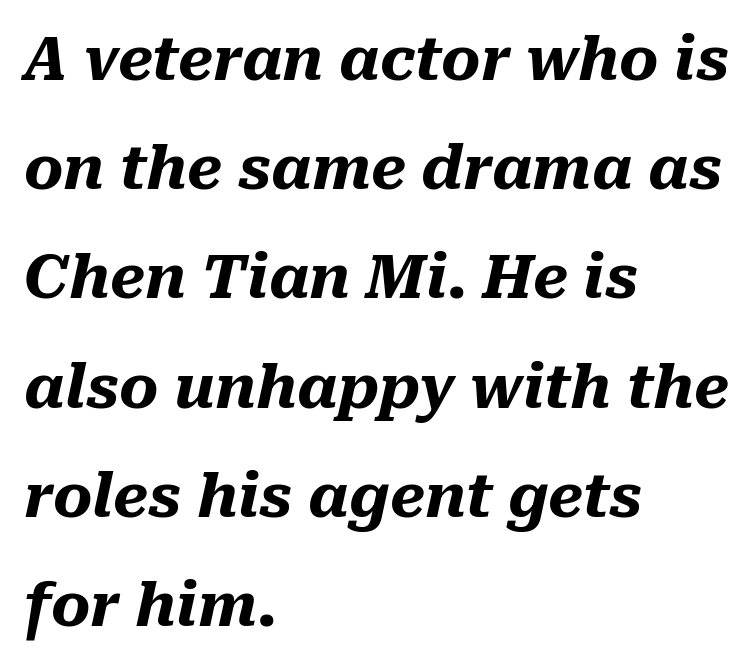
{"italic": "yes", "lean": "right", "slant_degrees": 10, "bold": "yes", "weight": "heavy", "width": "normal", "stroke_contrast": "medium", "x_height": "medium", "monospaced": "no", "underline": "no", "align": "left", "line_spacing_ratio": 1.82, "letter_spacing": "normal", "letter_spacing_em": 0.0, "glyph_px": 60}
